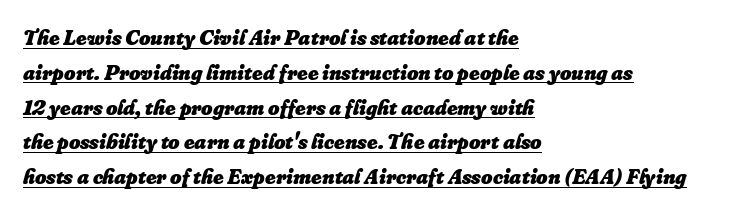
Q: Is the text bold? A: Yes.
Q: Is the text italic (slanted)? A: Yes, it leans right by about 16 degrees.
Q: Is the text underlined? A: Yes.
Q: How is the paragraph aligned? A: Left-aligned.
Q: Is the spacing between letters normal or unusually wide? A: Normal.
Q: Is the spacing between lines tight, normal or loose? A: Normal.
